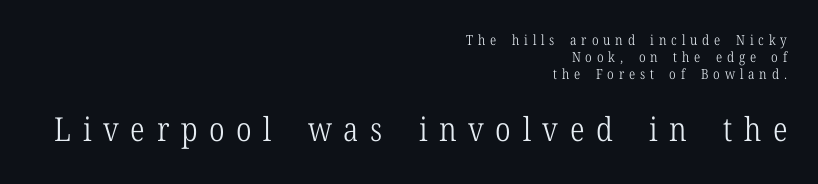
Students, note that the glyphs here are deliberately spaced far apart. The letters in the lower block stand taller than those in the block above. The glyphs are unaccompanied by any horizontal stroke below them. Yep, those are serifs on the letters. The letters advance in unequal steps, a hallmark of proportional type.
